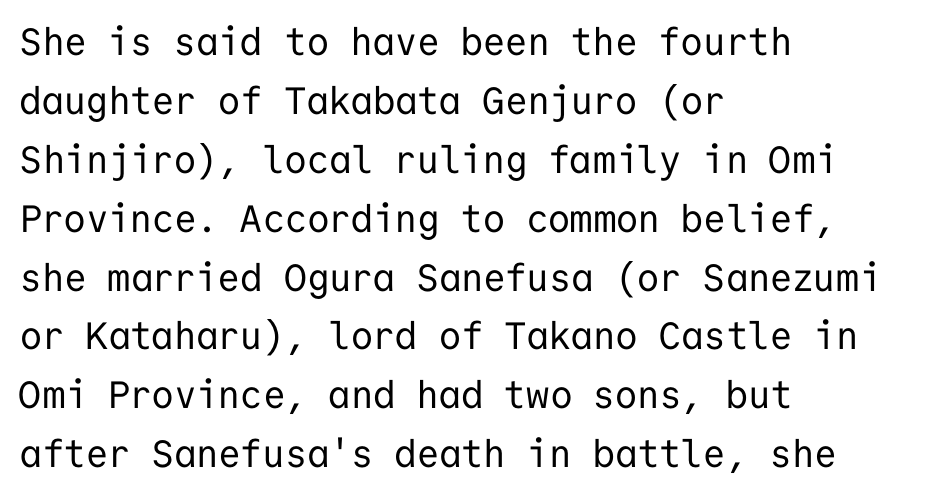
{"serif": "no", "italic": "no", "bold": "no", "weight": "regular", "width": "normal", "stroke_contrast": "low", "x_height": "medium", "monospaced": "yes", "underline": "no", "align": "left", "line_spacing": "normal", "line_spacing_ratio": 1.55, "letter_spacing": "normal", "letter_spacing_em": 0.0, "glyph_px": 38}
